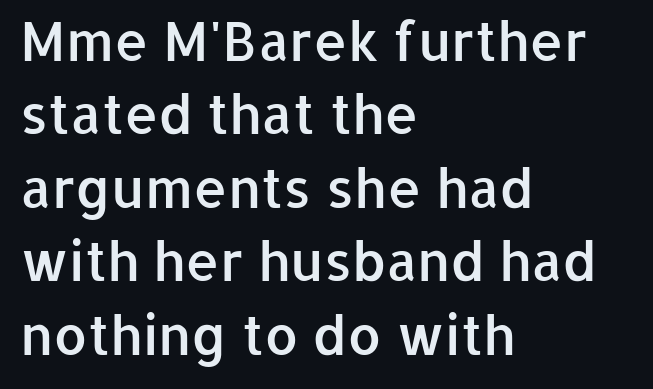
Do the characters align in a grid? No, the font is proportional. Grotesque or geometric, the face here clearly has no serifs. The passage shown is not underscored anywhere. The line texture is even and compact thanks to regular tracking. Students, observe: this is what conventionally led text looks like. The ragged edge is on the right, which tells us the setting is flush left.
